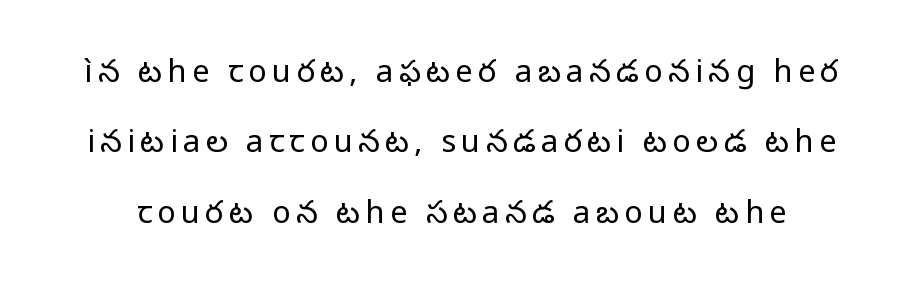
A clean baseline with only descenders dipping below it. The rendering shows plain stroke endings on the letterforms — a sans-serif design. Bold? No — there's no thickening of the strokes. The font's upright variant was chosen for this text. Whoever set this chose breathing room over compactness in the vertical rhythm. Proportional: the letters do not fall into vertical columns.
